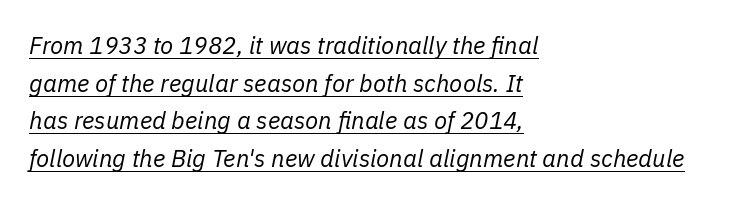
The image shows 24 px text type, italic (leaning right); set left-aligned, normal line spacing (1.57x), normal letter spacing, underlined.
